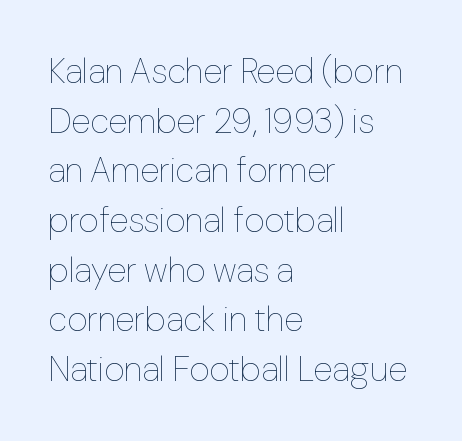
Q: Is the text bold? A: No.
Q: Is the text italic (slanted)? A: No, it is upright.
Q: Is the text underlined? A: No.
Q: How is the paragraph aligned? A: Left-aligned.
Q: Is the spacing between letters normal or unusually wide? A: Normal.
Q: Is the spacing between lines tight, normal or loose? A: Normal.
Q: Width (condensed, normal, or wide)? A: Normal.
Q: Stroke contrast? A: Low.
Q: x-height? A: Medium.
Q: Monospaced? A: No.
